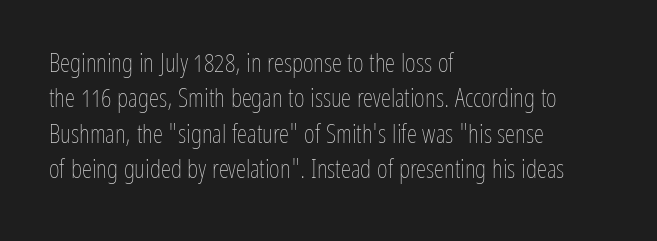
The image shows 26 px text type, upright; set left-aligned, normal line spacing (1.36x), normal letter spacing, not underlined.
